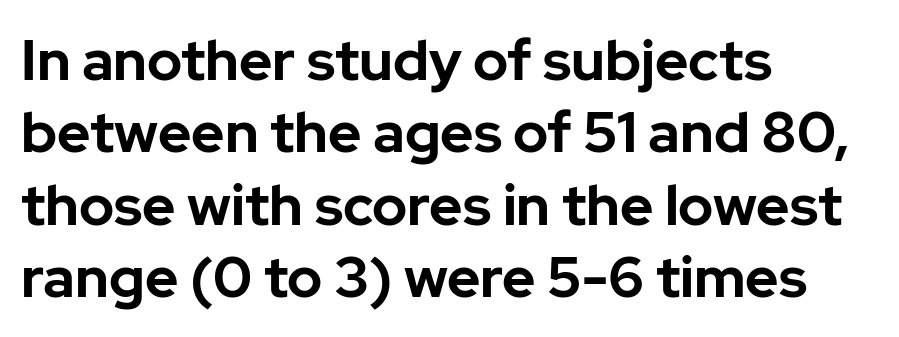
{"serif": "no", "italic": "no", "bold": "yes", "weight": "bold", "width": "normal", "stroke_contrast": "low", "x_height": "medium", "monospaced": "no", "underline": "no", "align": "left", "line_spacing": "normal", "line_spacing_ratio": 1.27, "letter_spacing": "normal", "letter_spacing_em": 0.0, "glyph_px": 57}
